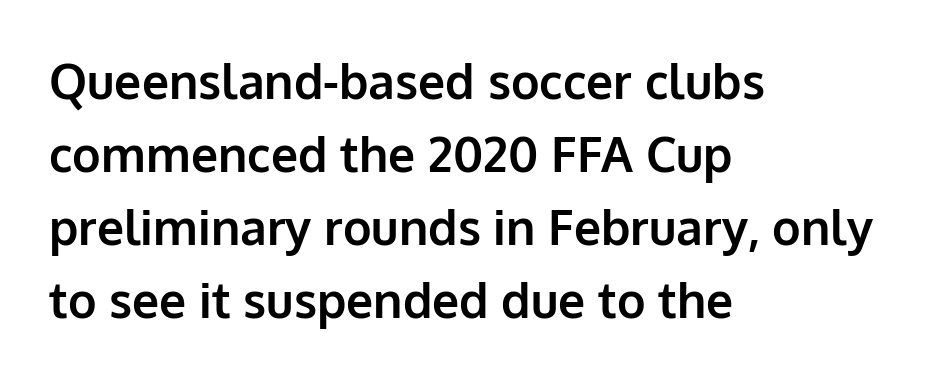
Q: Is the text bold? A: Yes.
Q: Is the text italic (slanted)? A: No, it is upright.
Q: Is the typeface a serif or a sans-serif typeface? A: Sans-serif.
Q: Is the text underlined? A: No.
Q: How is the paragraph aligned? A: Left-aligned.
Q: Is the spacing between letters normal or unusually wide? A: Normal.
Q: Is the spacing between lines tight, normal or loose? A: Normal.
Q: Width (condensed, normal, or wide)? A: Normal.
Q: Stroke contrast? A: Low.
Q: x-height? A: Medium.
Q: Monospaced? A: No.
